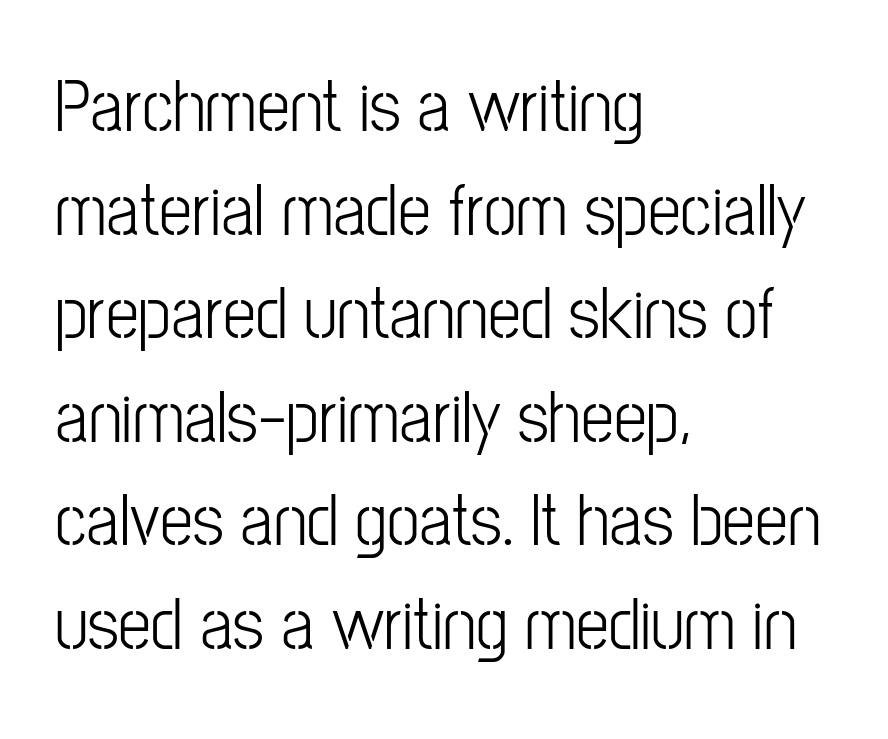
The image shows 74 px condensed sans-serif type, upright; set left-aligned, normal line spacing (1.4x), normal letter spacing, not underlined; low stroke contrast and a medium x-height.
